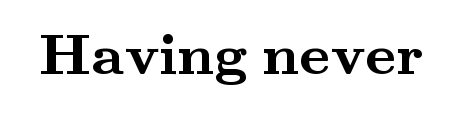
The image shows 58 px semibold, wide serif type, upright; set normal letter spacing, not underlined; medium stroke contrast and a small x-height.
